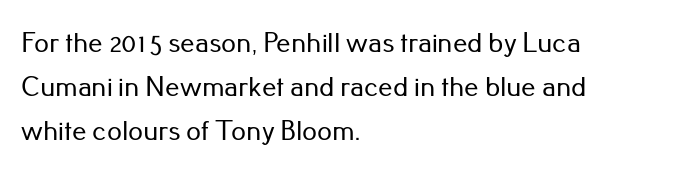
{"serif": "no", "italic": "no", "width": "normal", "stroke_contrast": "low", "x_height": "small", "monospaced": "no", "underline": "no", "align": "left", "line_spacing": "normal", "line_spacing_ratio": 1.52, "letter_spacing": "normal", "letter_spacing_em": 0.0, "glyph_px": 29}
